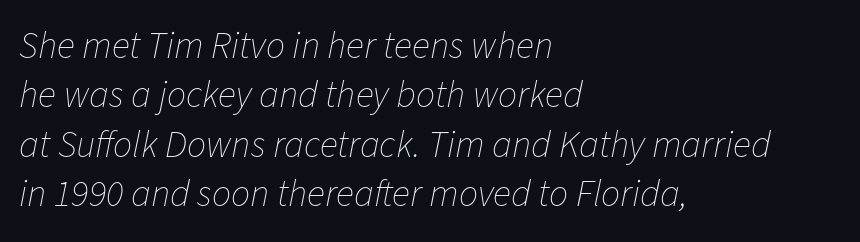
The image shows 38 px thin type, italic (leaning right); set left-aligned, normal line spacing (1.3x), normal letter spacing, not underlined; low stroke contrast and a medium x-height.
